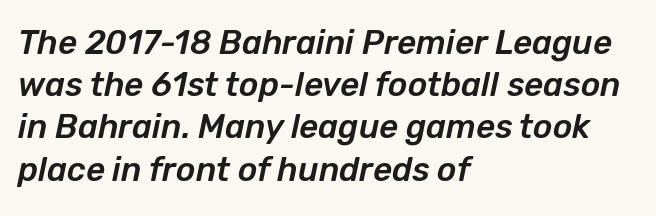
The image shows 33 px text type, italic (leaning right); set left-aligned, normal line spacing (1.28x), normal letter spacing, not underlined; low stroke contrast and a medium x-height.
